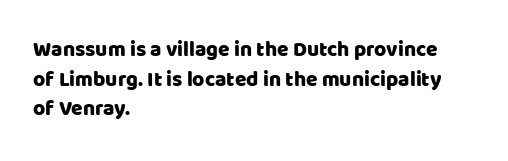
Q: Is the text italic (slanted)? A: No, it is upright.
Q: Is the text underlined? A: No.
Q: How is the paragraph aligned? A: Left-aligned.
Q: Is the spacing between letters normal or unusually wide? A: Normal.
Q: Is the spacing between lines tight, normal or loose? A: Normal.
